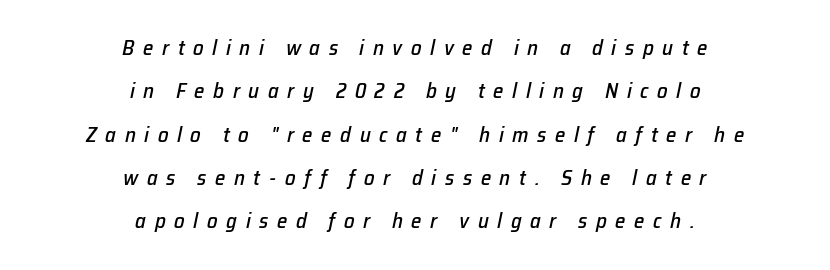
The image shows 21 px text type, italic (leaning right); set centered, loose line spacing (2.06x), unusually wide letter spacing (+0.41 em), not underlined.
